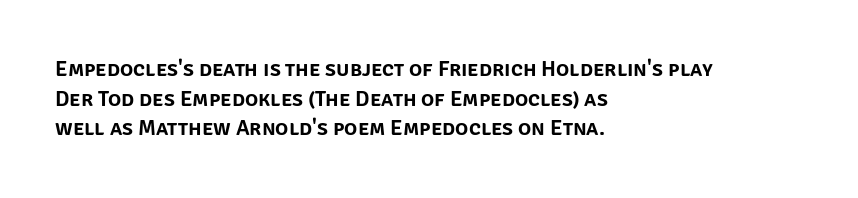
The passage shown stacks its lines at a standard gap. Look at the tracking — it's just the regular setting, nothing added. A typesetter would mark this as roman, not italic. Underlining? Definitely not there. One-word summary of the alignment: left.
